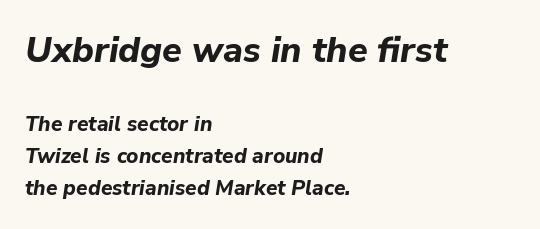
Visually the block forms a straight wall on the left and a jagged coastline on the right. Letter spacing: default. You could not count columns in this text — the font is proportionally spaced. Notice how thick the strokes are: this is what a full bold looks like. The rendering applies a slant to the glyphs. A student would notice the top passage is typeset larger than what follows.
